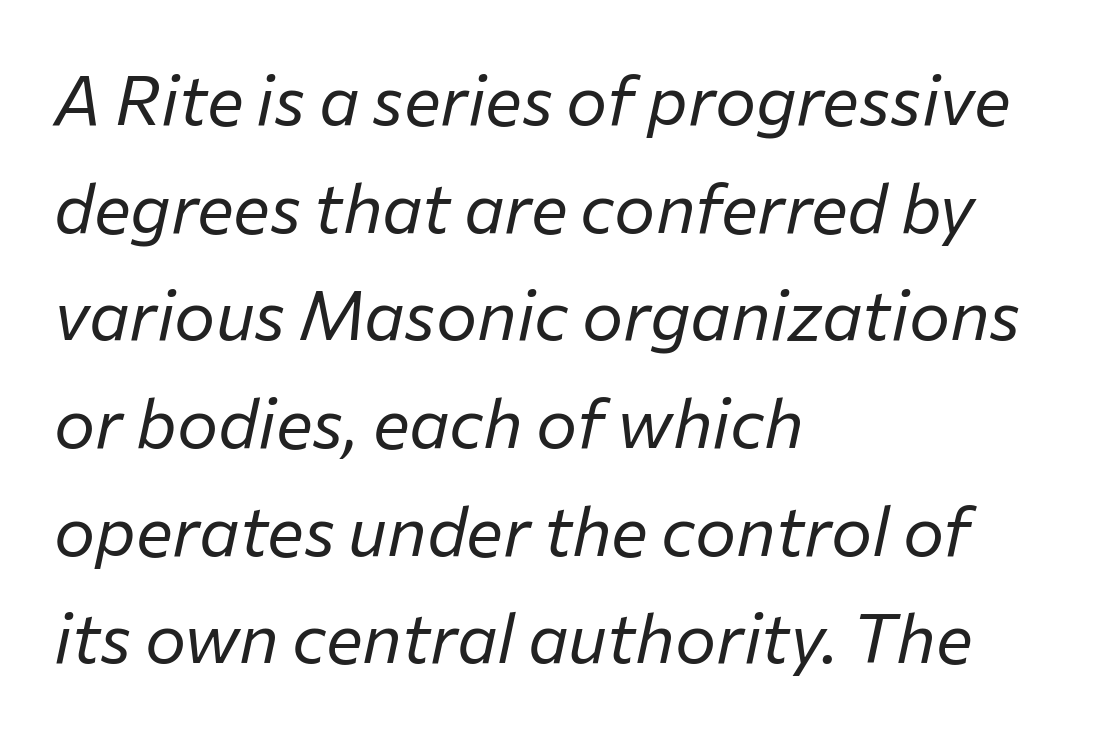
Q: Is the text bold? A: No.
Q: Is the text italic (slanted)? A: Yes, it leans right by about 12 degrees.
Q: Is the text underlined? A: No.
Q: How is the paragraph aligned? A: Left-aligned.
Q: Is the spacing between letters normal or unusually wide? A: Normal.
Q: Is the spacing between lines tight, normal or loose? A: Normal.
Q: Width (condensed, normal, or wide)? A: Normal.
Q: Stroke contrast? A: Low.
Q: x-height? A: Medium.
Q: Monospaced? A: No.
